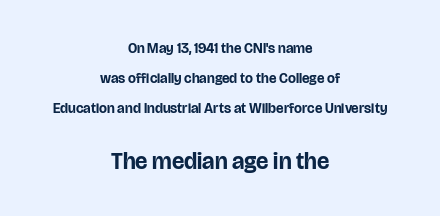
{"italic": "no", "bold": "yes", "underline": "no", "align": "center", "line_spacing": "loose", "line_spacing_ratio": 2.14, "letter_spacing": "normal", "letter_spacing_em": 0.0, "larger_block": "second", "size_ratio": 1.64, "glyph_px": 23}
